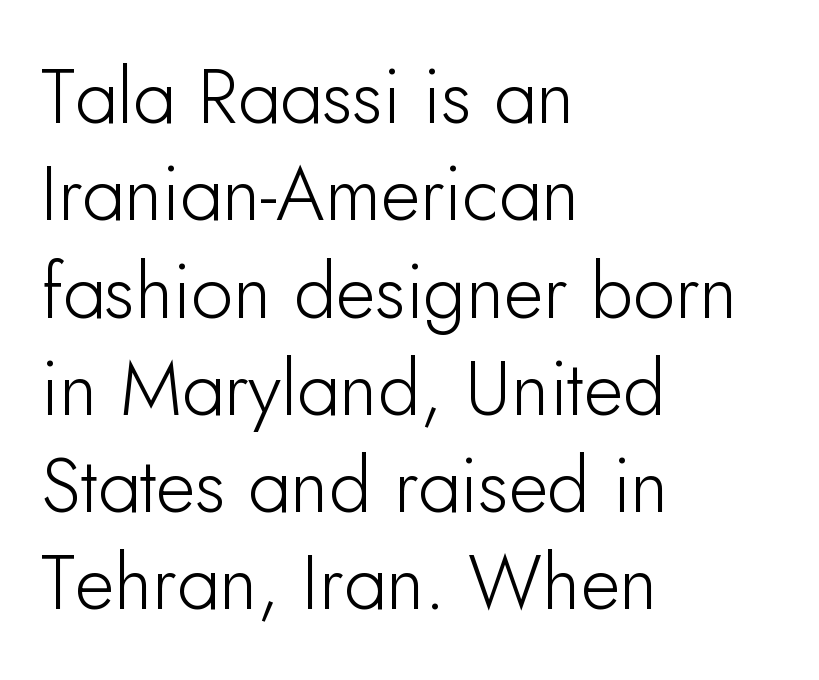
The image shows 76 px sans-serif type, upright; set left-aligned, normal line spacing (1.28x), normal letter spacing, not underlined; low stroke contrast and a small x-height.
